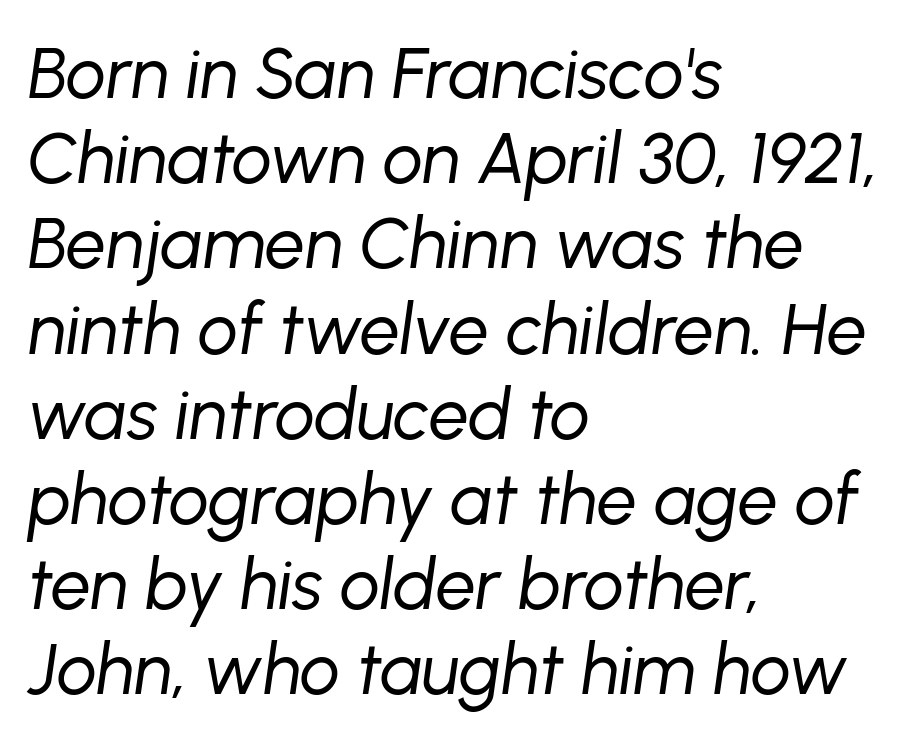
{"italic": "yes", "lean": "right", "slant_degrees": 8, "bold": "no", "weight": "regular", "width": "normal", "stroke_contrast": "low", "x_height": "medium", "monospaced": "no", "underline": "no", "align": "left", "line_spacing_ratio": 1.2, "letter_spacing": "normal", "letter_spacing_em": 0.0, "glyph_px": 71}
